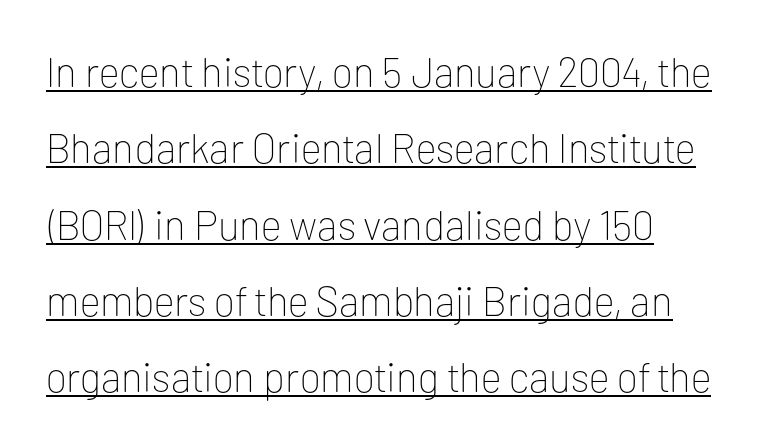
The image shows 41 px thin sans-serif type, upright; set line spacing 1.86x, normal letter spacing, underlined; low stroke contrast and a medium x-height.
